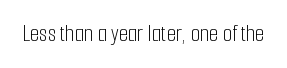
Only glyphs here, with clear space below each row. Notice how the stems are strictly vertical — no italics here. Between one letter and the next there's only the usual sliver of space. Is this a heavy cut? Hardly; it is regular or lighter.
